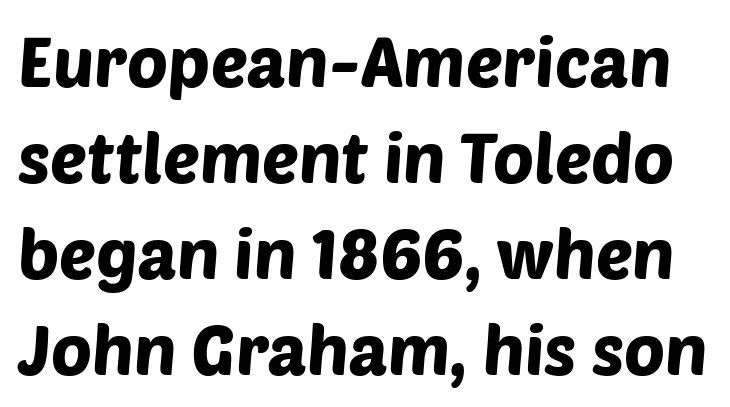
The passage shown is typeset with a sans-serif family. The rendering uses natural spacing where letterforms have individual widths. The line-height multiplier appears to be the usual default. This sample uses plain, unmodified letter spacing.
